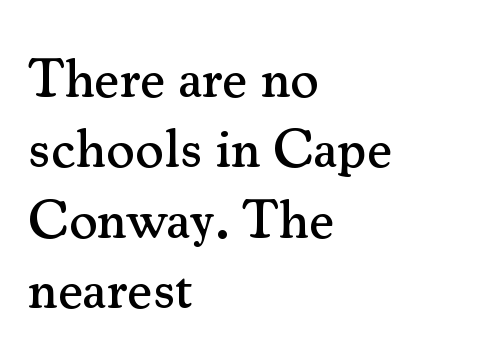
{"serif": "yes", "italic": "no", "width": "normal", "stroke_contrast": "medium", "x_height": "small", "monospaced": "no", "underline": "no", "align": "left", "line_spacing": "normal", "line_spacing_ratio": 1.28, "letter_spacing": "normal", "letter_spacing_em": 0.0, "glyph_px": 55}
